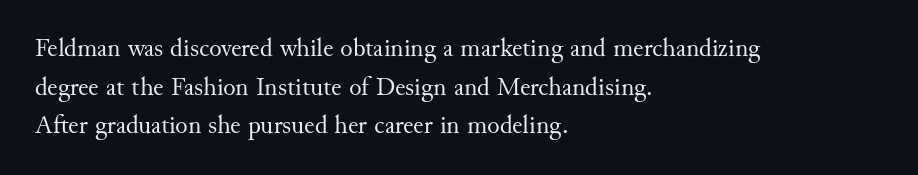
Q: Is the text bold? A: No.
Q: Is the text italic (slanted)? A: No, it is upright.
Q: Is the text underlined? A: No.
Q: How is the paragraph aligned? A: Left-aligned.
Q: Is the spacing between letters normal or unusually wide? A: Normal.
Q: Is the spacing between lines tight, normal or loose? A: Normal.
